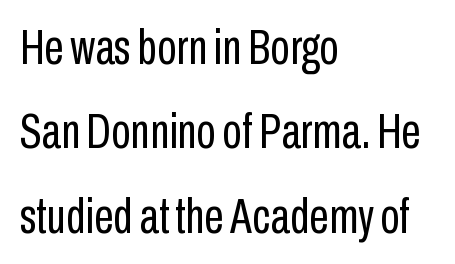
The image shows 50 px regular-weight, condensed sans-serif type, upright; set left-aligned, normal line spacing (1.69x), normal letter spacing, not underlined; low stroke contrast and a medium x-height.
